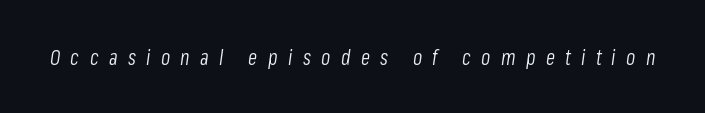
Beneath every word, the page is bare. The lettering tilts uniformly, giving the passage an italic look. The cut favours lightness, reaching ordinary text weight at its darkest. Here the glyphs are tracked loosely, breaking word shapes into spaced letters.
